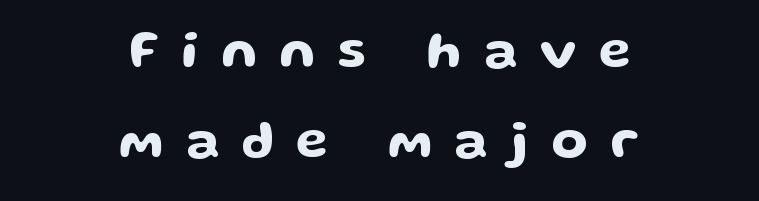
{"serif": "no", "italic": "no", "width": "wide", "stroke_contrast": "low", "x_height": "medium", "monospaced": "no", "underline": "no", "align": "center", "line_spacing_ratio": 1.73, "letter_spacing": "wide", "letter_spacing_em": 0.43, "glyph_px": 52}
